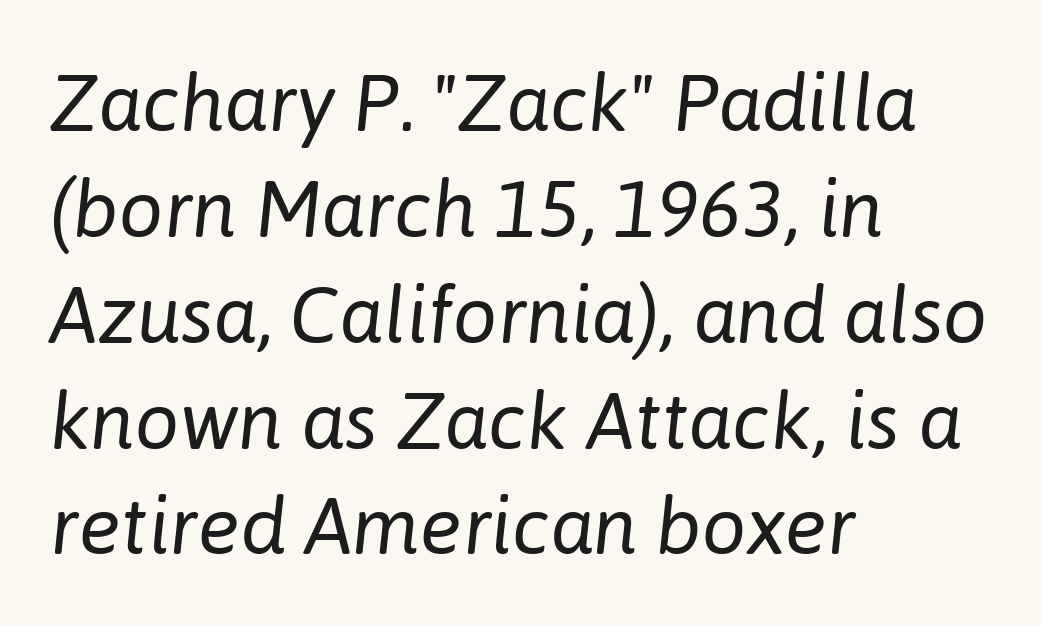
The image shows 79 px regular-weight type, italic (leaning right); set left-aligned, normal line spacing (1.34x), normal letter spacing, not underlined; low stroke contrast and a medium x-height.
